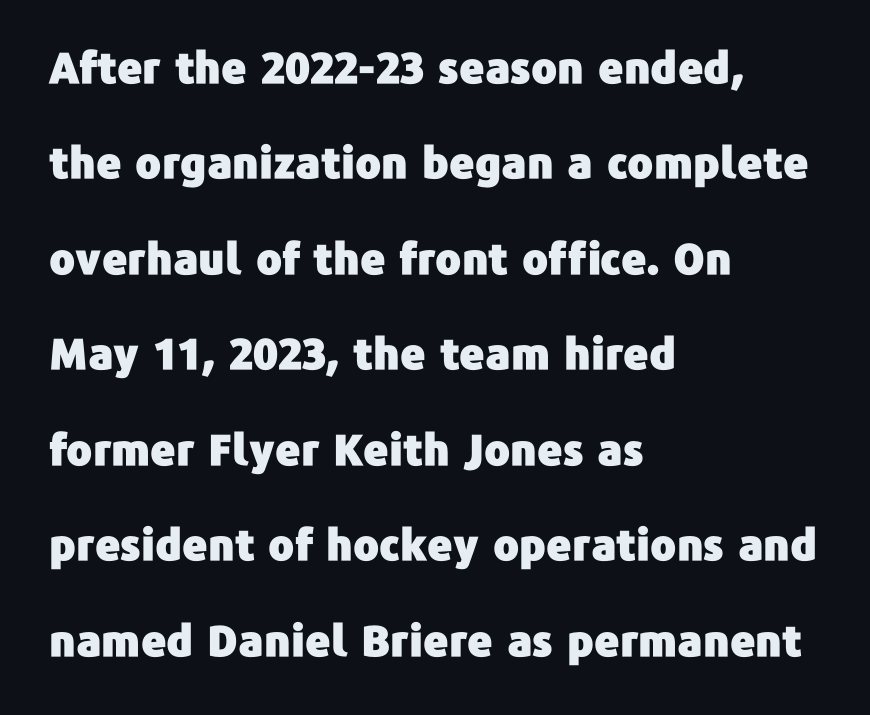
Looks like regular typesetting: each glyph gets only the width it needs. Widely set lines give the paragraph a tall, airy silhouette. This sample uses an upright cut, with every glyph sitting square on the baseline. Beneath every word, the page is bare. The text block is weighted toward the left margin, trailing off unevenly rightward.
